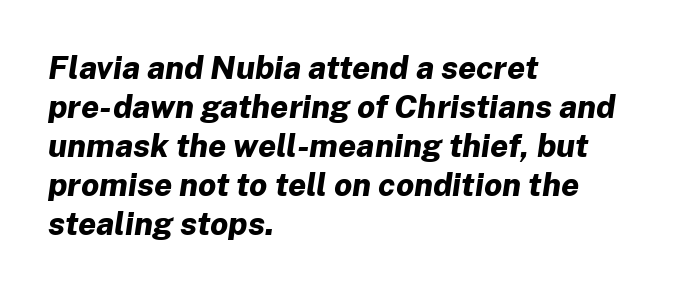
In terms of posture, this sample is oblique. These lines keep a tight, regular rhythm from letter to letter. Caption: multi-line text, flush left, ragged right. Each letter keeps its own natural width here, so spacing adapts to shape.
